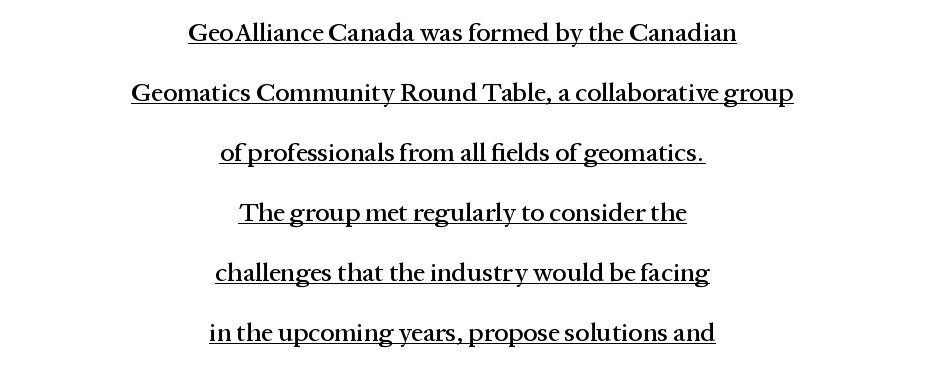
The image shows 26 px text type, upright; set centered, loose line spacing (2.31x), normal letter spacing, underlined.
